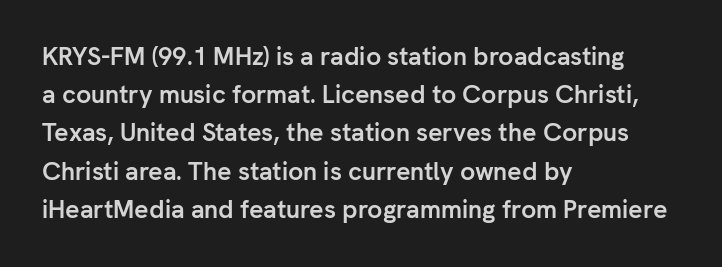
Lines of text with bare space underneath. Quick note: interline space is typical. The line texture is even and compact thanks to regular tracking. The letters stand straight up with perfectly vertical stems. I'd describe the lettering as bold — thick and assertive.
